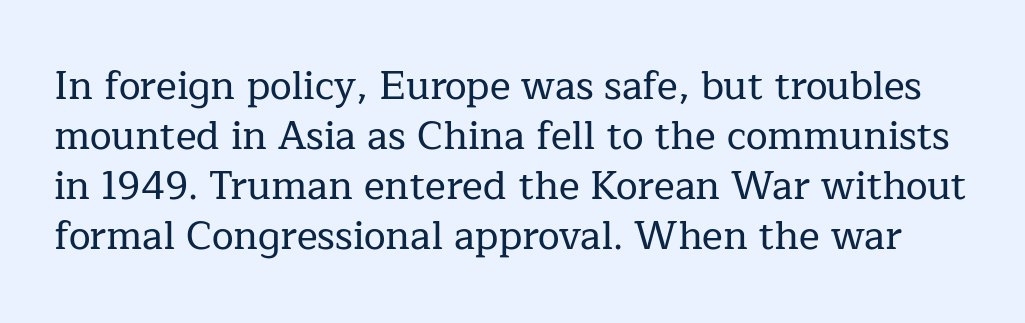
Glyph-to-glyph distance matches everyday printed text. Is there much room between lines? A standard amount, neither cramped nor airy. Anything drawn beneath the words? Only blank space. The rendering shows small feet on the letterforms — a serif design.
